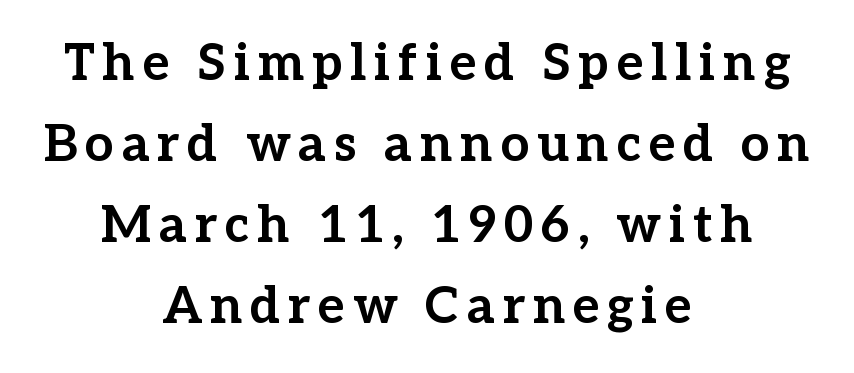
The image shows 51 px bold serif type, upright; set centered, normal line spacing (1.59x), not underlined; low stroke contrast and a medium x-height.
